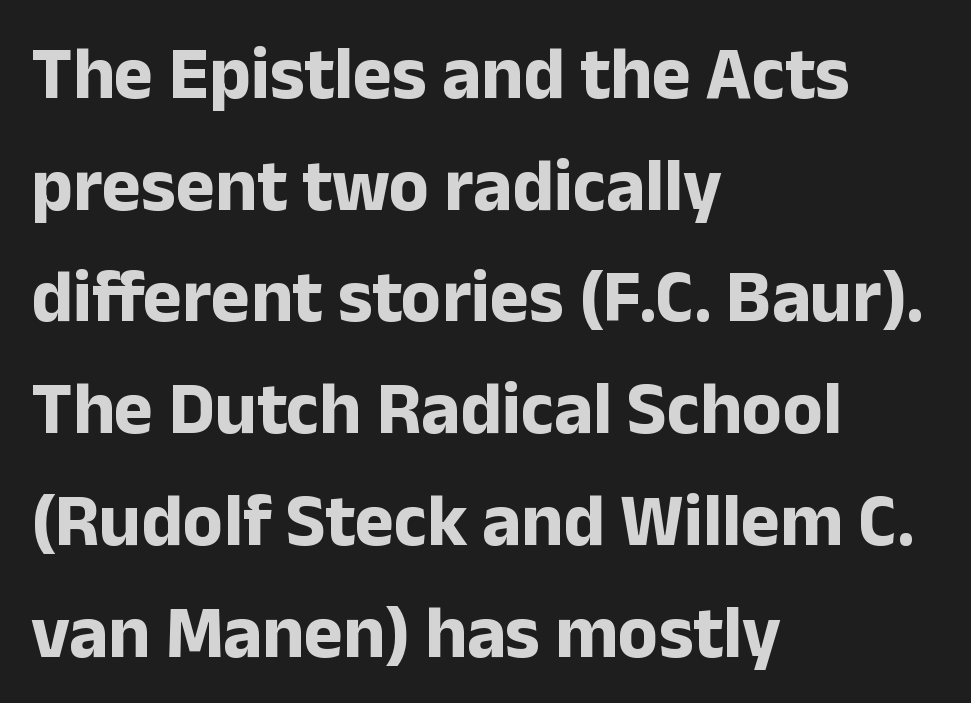
Q: Is the text bold? A: Yes.
Q: Is the text italic (slanted)? A: No, it is upright.
Q: Is the typeface a serif or a sans-serif typeface? A: Sans-serif.
Q: Is the text underlined? A: No.
Q: How is the paragraph aligned? A: Left-aligned.
Q: Is the spacing between letters normal or unusually wide? A: Normal.
Q: Is the spacing between lines tight, normal or loose? A: Normal.
Q: Width (condensed, normal, or wide)? A: Normal.
Q: Stroke contrast? A: Low.
Q: x-height? A: Medium.
Q: Monospaced? A: No.
